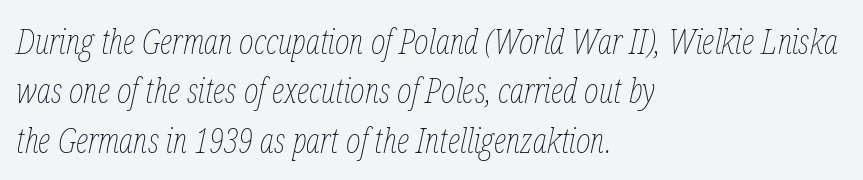
The image shows 35 px thin, condensed type, italic (leaning right); set left-aligned, normal line spacing (1.41x), normal letter spacing, not underlined; low stroke contrast and a medium x-height.
